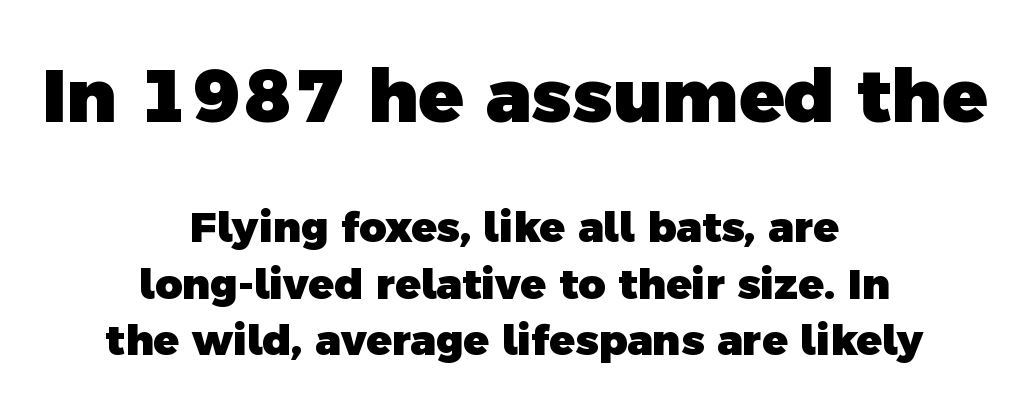
The image shows 74 px heavy sans-serif type; set centered, normal line spacing (1.34x), normal letter spacing, not underlined; the first (top) block is 1.76x larger; a medium x-height.
